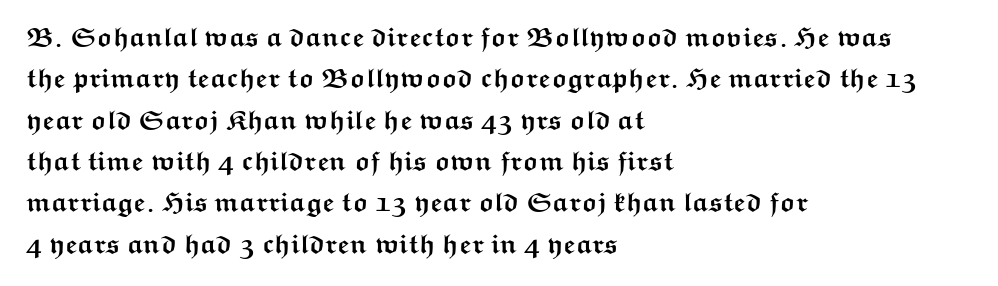
The image shows 27 px bold type, upright; set left-aligned, normal line spacing (1.53x), normal letter spacing, not underlined.
